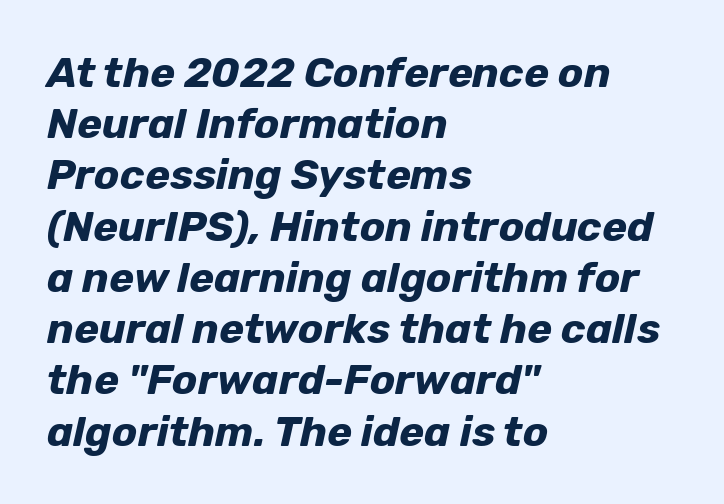
{"italic": "yes", "lean": "right", "slant_degrees": 12, "bold": "yes", "weight": "bold", "width": "normal", "stroke_contrast": "low", "x_height": "medium", "monospaced": "no", "underline": "no", "align": "left", "line_spacing_ratio": 1.22, "letter_spacing": "normal", "letter_spacing_em": 0.0, "glyph_px": 42}
